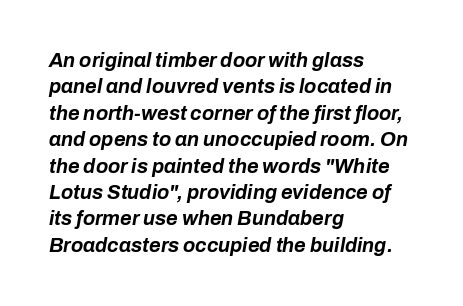
These lines carry a lot of weight — the face is fully bold. Designer's note — italics engaged. Normally led — the rows are evenly, conventionally spaced. Unmarked baselines from the first word to the last. The paragraph has a hard left edge and a soft right edge. The rendering keeps characters at their native spacing.
